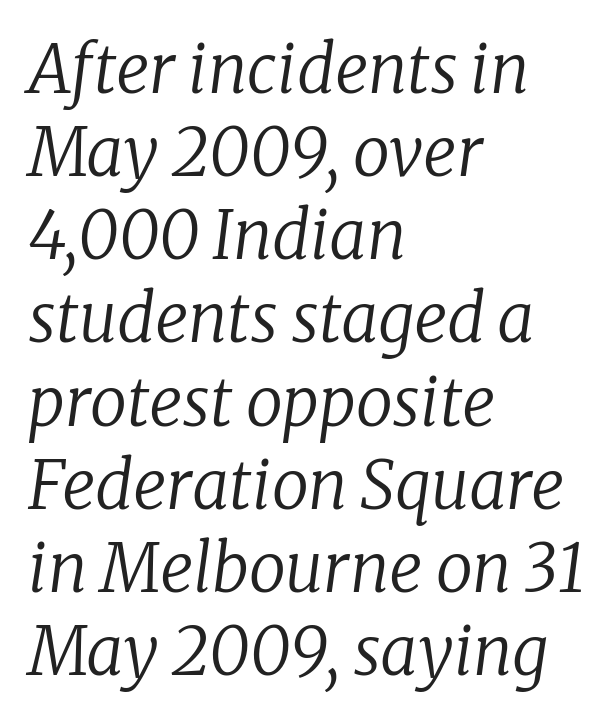
Characters follow at the spacing the type designer built in. The vertical gap from one line to the next is medium. This sample uses an oblique cut, with every glyph tilted off the vertical. The space directly below the letters is spotless. The rendering anchors every line to the left-hand side. Vertical stems look standard width or narrower in stroke.
